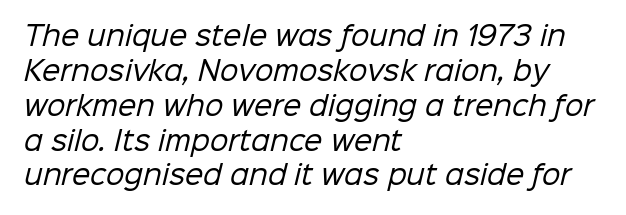
The image shows 26 px text type; set left-aligned, normal line spacing (1.34x), normal letter spacing, not underlined.
